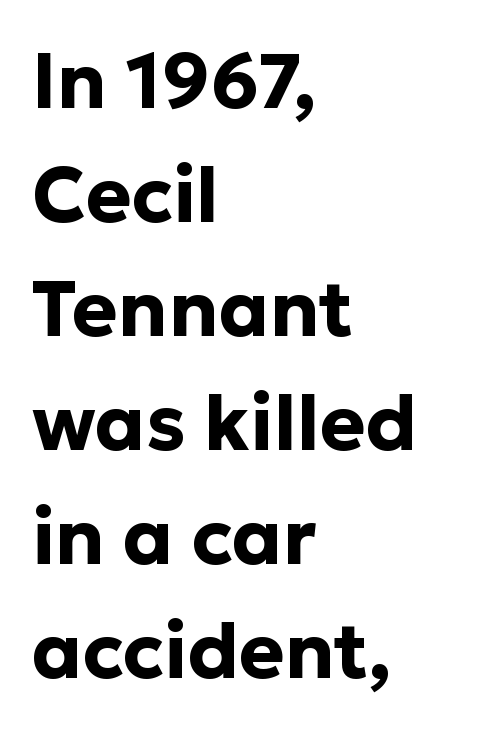
{"serif": "no", "italic": "no", "bold": "yes", "weight": "bold", "width": "normal", "stroke_contrast": "low", "x_height": "medium", "monospaced": "no", "underline": "no", "align": "left", "line_spacing": "normal", "line_spacing_ratio": 1.48, "letter_spacing": "normal", "letter_spacing_em": 0.0, "glyph_px": 77}
